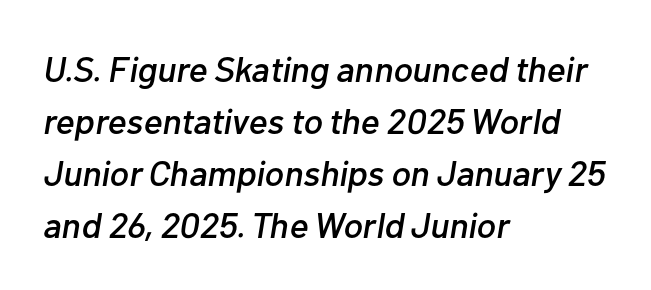
Q: Is the text italic (slanted)? A: Yes, it leans right by about 10 degrees.
Q: Is the text underlined? A: No.
Q: How is the paragraph aligned? A: Left-aligned.
Q: Is the spacing between letters normal or unusually wide? A: Normal.
Q: Is the spacing between lines tight, normal or loose? A: Normal.
Q: Width (condensed, normal, or wide)? A: Normal.
Q: Stroke contrast? A: Low.
Q: x-height? A: Medium.
Q: Monospaced? A: No.
